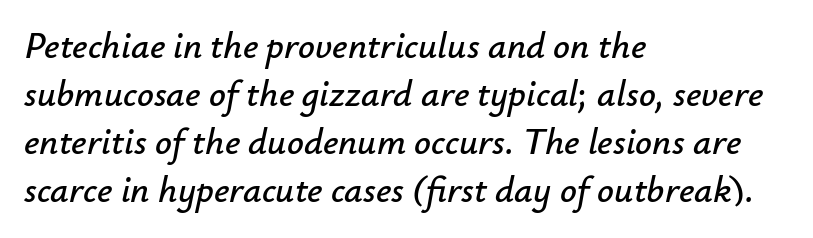
The image shows 37 px text type, italic (leaning right); set left-aligned, normal line spacing (1.3x), normal letter spacing, not underlined; low stroke contrast and a small x-height.
